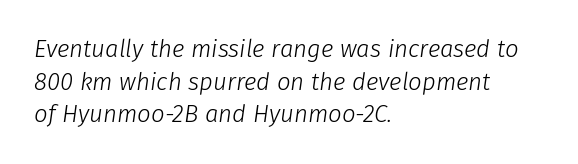
Unbolded letterforms with no extra heft. Emphasis-style slanted type is in use. Descenders are the only things crossing below the line. Is there much room between lines? A standard amount, neither cramped nor airy.
